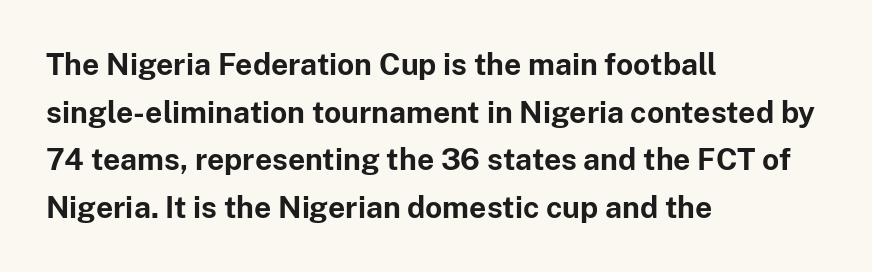
Q: Is the text bold? A: Yes.
Q: Is the text italic (slanted)? A: No, it is upright.
Q: Is the typeface a serif or a sans-serif typeface? A: Sans-serif.
Q: Is the text underlined? A: No.
Q: How is the paragraph aligned? A: Left-aligned.
Q: Is the spacing between letters normal or unusually wide? A: Normal.
Q: Is the spacing between lines tight, normal or loose? A: Normal.
Q: Width (condensed, normal, or wide)? A: Normal.
Q: Stroke contrast? A: Low.
Q: x-height? A: Medium.
Q: Monospaced? A: No.
